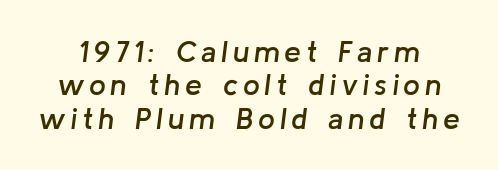
Q: Is the text bold? A: Semi-bold.
Q: Is the text italic (slanted)? A: Yes, it leans right by about 8 degrees.
Q: Is the text underlined? A: No.
Q: Is the spacing between lines tight, normal or loose? A: Tight.
Q: Width (condensed, normal, or wide)? A: Normal.
Q: Stroke contrast? A: Low.
Q: x-height? A: Medium.
Q: Monospaced? A: No.
